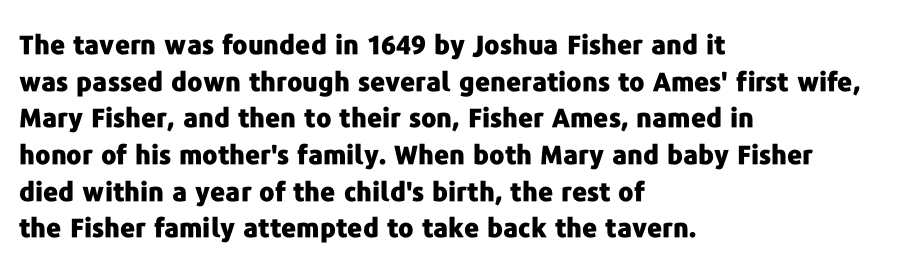
Q: Is the text bold? A: Yes.
Q: Is the text italic (slanted)? A: No, it is upright.
Q: Is the text underlined? A: No.
Q: How is the paragraph aligned? A: Left-aligned.
Q: Is the spacing between letters normal or unusually wide? A: Normal.
Q: Is the spacing between lines tight, normal or loose? A: Normal.
